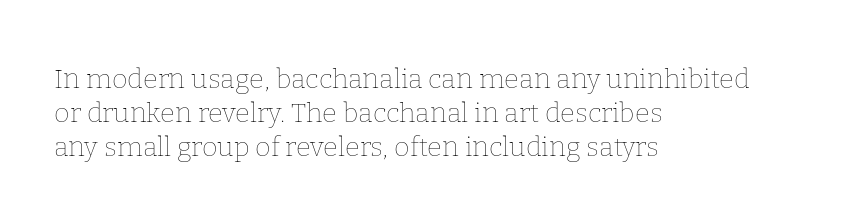
{"italic": "no", "bold": "no", "underline": "no", "align": "left", "line_spacing": "normal", "line_spacing_ratio": 1.26, "letter_spacing": "normal", "letter_spacing_em": 0.0, "glyph_px": 27}
